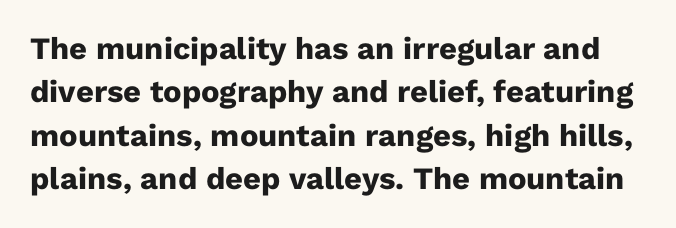
Q: Is the text bold? A: Yes.
Q: Is the text italic (slanted)? A: No, it is upright.
Q: Is the typeface a serif or a sans-serif typeface? A: Sans-serif.
Q: Is the text underlined? A: No.
Q: Is the spacing between letters normal or unusually wide? A: Normal.
Q: Is the spacing between lines tight, normal or loose? A: Normal.
Q: Width (condensed, normal, or wide)? A: Normal.
Q: Stroke contrast? A: Low.
Q: x-height? A: Medium.
Q: Monospaced? A: No.
